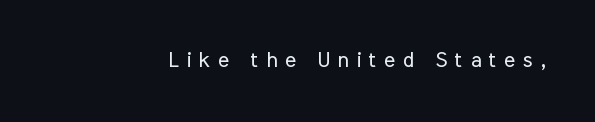
{"italic": "no", "bold": "no", "underline": "no", "letter_spacing": "wide", "letter_spacing_em": 0.37, "glyph_px": 21}
